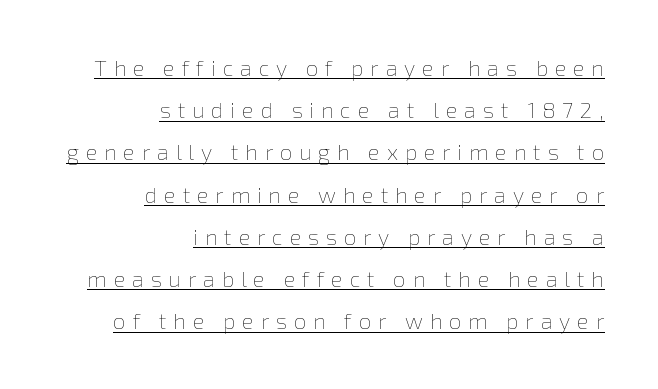
{"italic": "no", "bold": "no", "underline": "yes", "align": "right", "line_spacing": "loose", "line_spacing_ratio": 1.92, "letter_spacing": "wide", "letter_spacing_em": 0.31, "glyph_px": 22}
